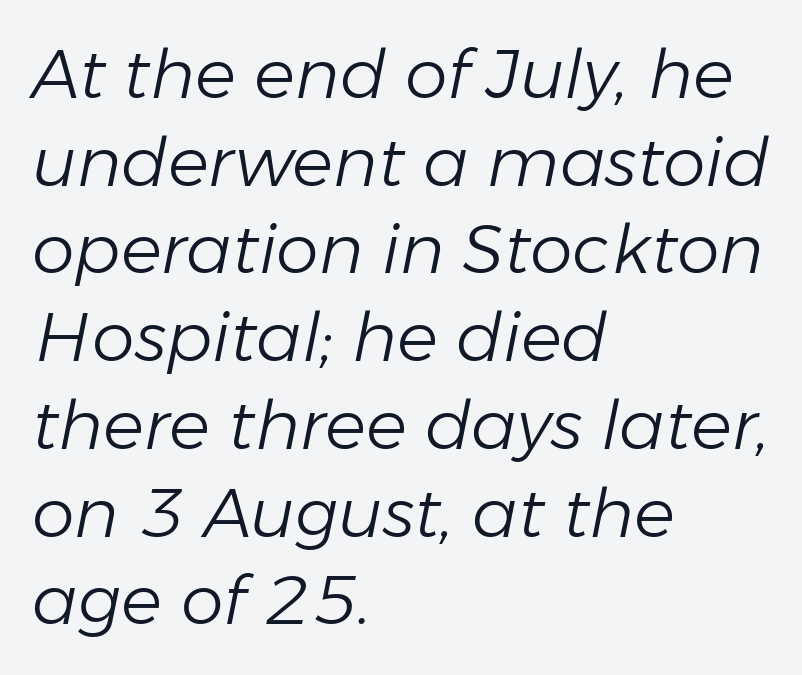
The image shows 68 px light type, italic (leaning right); set left-aligned, normal line spacing (1.29x), normal letter spacing, not underlined; low stroke contrast and a medium x-height.
